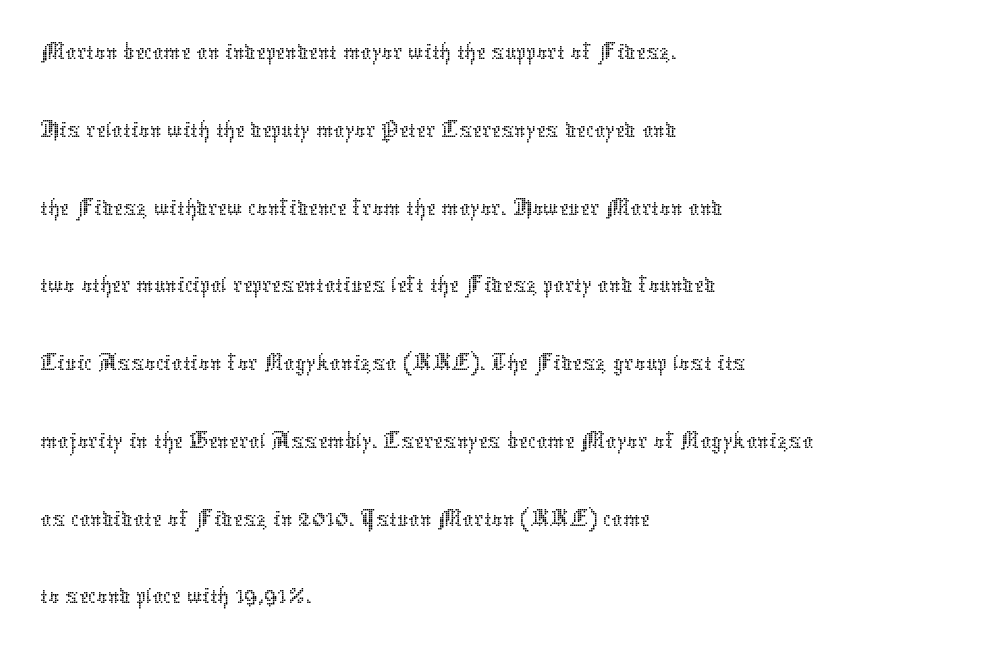
The passage shown is typed in a proportional face where columns would drift. Decoration check: the copy has no underline. This rendering leaves character spacing at its baseline value. A roman cut, with each character standing at attention. Does the leading feel generous? No, just average. Compared with a centered layout, this one pins lines to the left instead.
